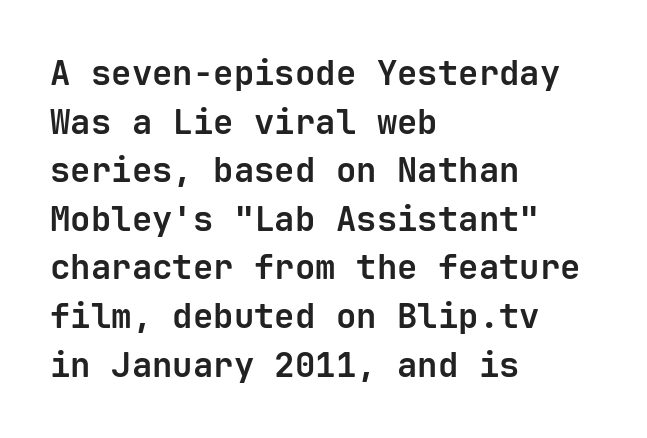
Q: Is the text bold? A: Yes.
Q: Is the text italic (slanted)? A: No, it is upright.
Q: Is the typeface a serif or a sans-serif typeface? A: Sans-serif.
Q: Is the text underlined? A: No.
Q: How is the paragraph aligned? A: Left-aligned.
Q: Is the spacing between letters normal or unusually wide? A: Normal.
Q: Is the spacing between lines tight, normal or loose? A: Normal.
Q: Width (condensed, normal, or wide)? A: Normal.
Q: Stroke contrast? A: Low.
Q: x-height? A: Medium.
Q: Monospaced? A: Yes.
